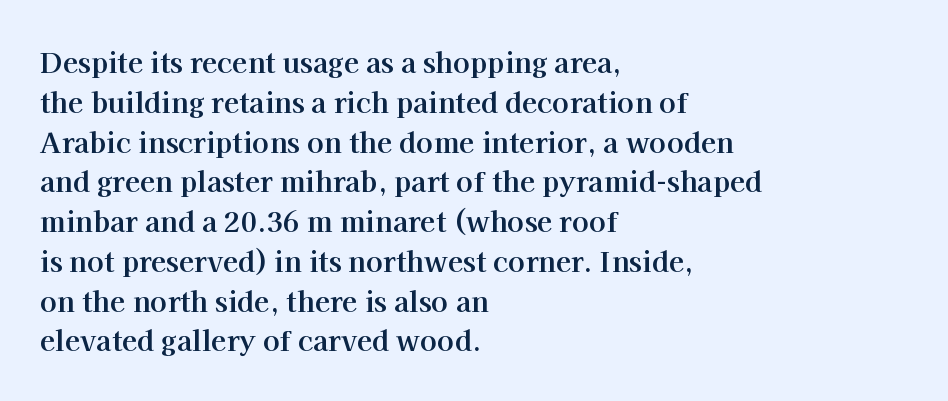
The image shows 28 px bold serif type, upright; set left-aligned, normal line spacing (1.42x), normal letter spacing, not underlined; high stroke contrast and a medium x-height.
